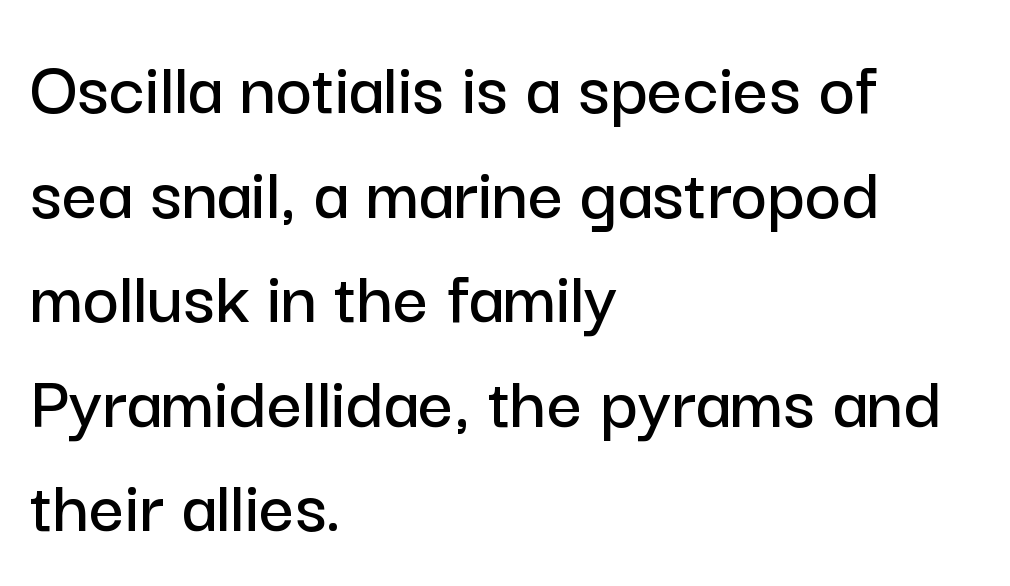
The image shows 78 px sans-serif type, upright; set left-aligned, normal line spacing (1.34x), normal letter spacing, not underlined; low stroke contrast and a medium x-height.
